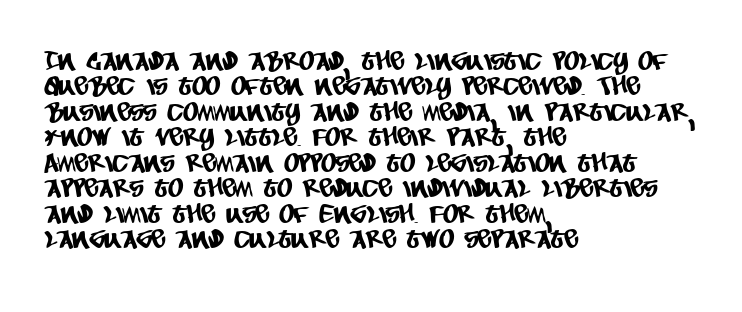
The image shows 26 px text type; set left-aligned, tight line spacing (0.98x), normal letter spacing, not underlined.
